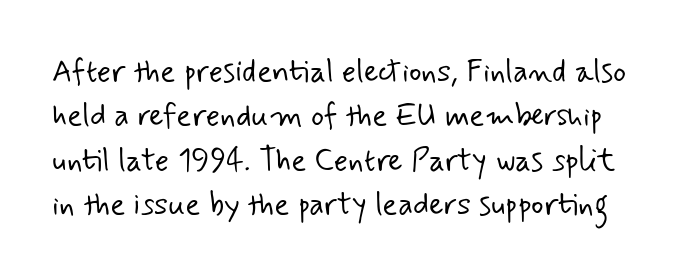
To sum up the face: it is a sans, with no serifs. Does extra space separate the letters? No, they use regular spacing. Line spacing here is normal. The strokes carry an ordinary text weight at most. Plain, unruled lines of type.
